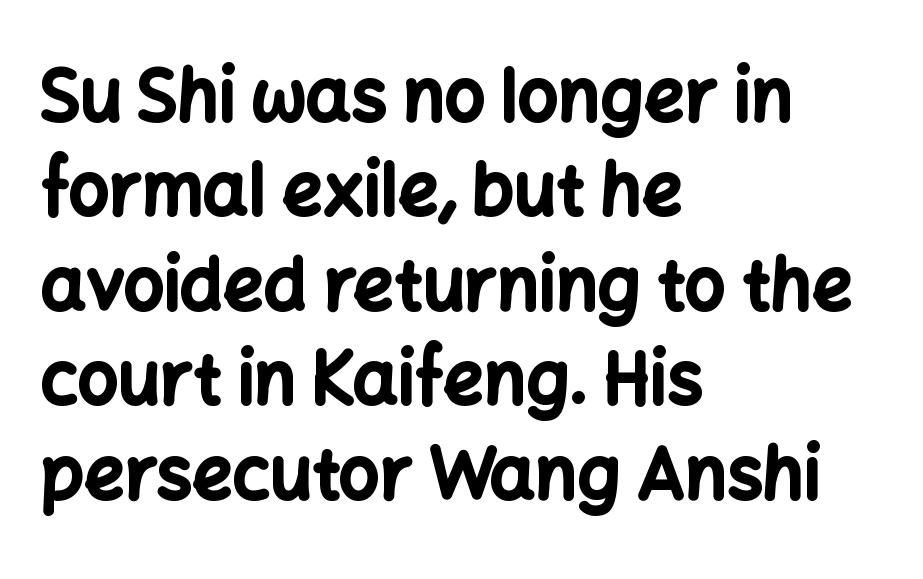
The setting favours the left margin, as ordinary paragraphs usually do. The letters stand upright; this is a roman face. Decoration check: the copy has no underline. Compared with typical body copy, the letter spacing here is the same.
